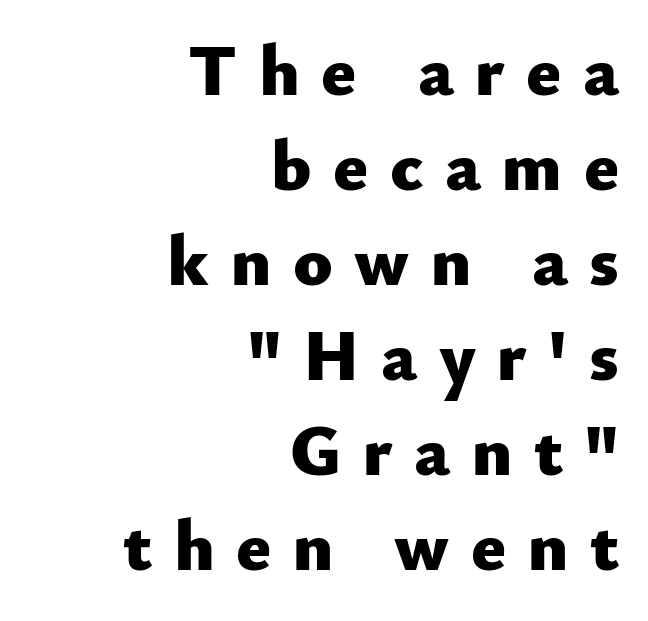
These lines have a slow, spaced-out rhythm from letter to letter. Clear beneath every line of the passage. The font family rendered here belongs to the sans-serif group. The lettering stays uniformly vertical, giving the passage a roman look.
